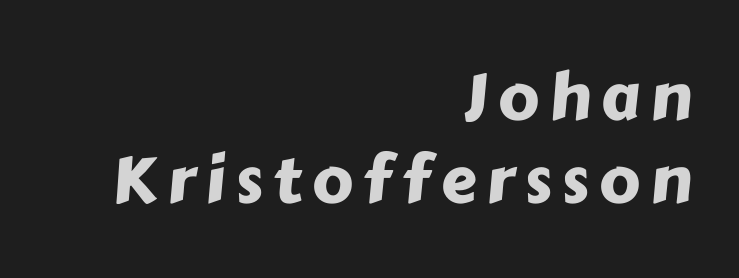
Q: Is the typeface a serif or a sans-serif typeface? A: Sans-serif.
Q: Is the text underlined? A: No.
Q: How is the paragraph aligned? A: Right-aligned.
Q: Is the spacing between lines tight, normal or loose? A: Normal.
Q: Width (condensed, normal, or wide)? A: Normal.
Q: Stroke contrast? A: Low.
Q: x-height? A: Medium.
Q: Monospaced? A: No.
